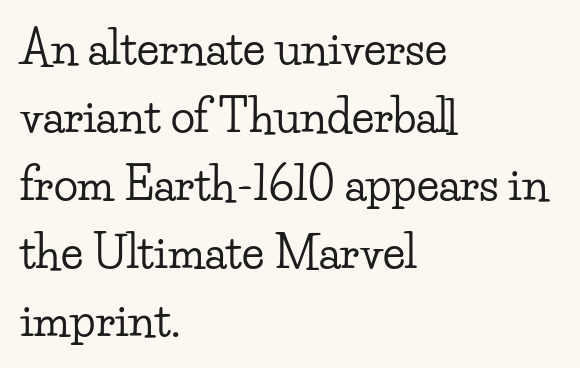
The tracking reads as untouched default to a designer's eye. Decoration check: the copy has no underline. Varying glyph widths throughout — classic text-font behaviour. Is the block centered? No — it sits flush against the left margin.
